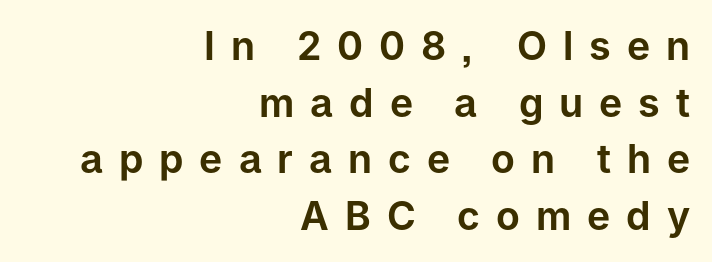
Does the type have serifs? No, each stem ends abruptly. Evenly set lines give the paragraph a standard silhouette. The passage shown has open, widely tracked lettering throughout. No italicization has been applied; the sample stays upright.
